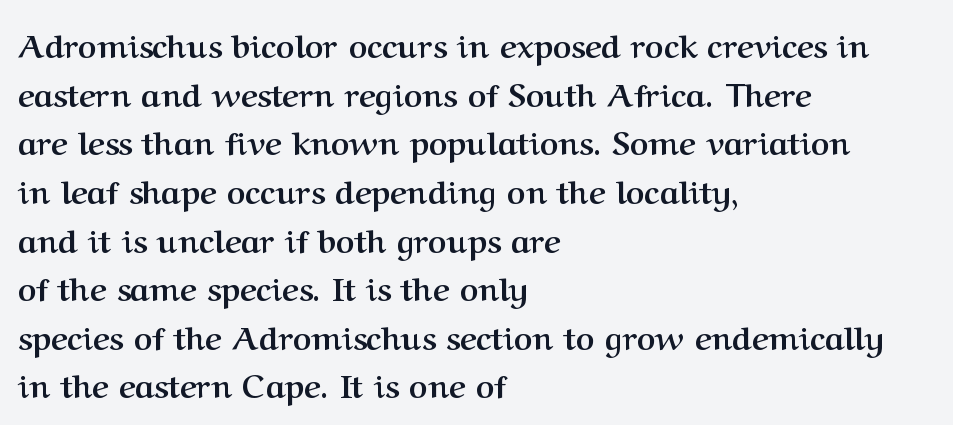
The image shows 32 px semibold serif type, upright; set left-aligned, normal line spacing (1.52x), normal letter spacing, not underlined; medium stroke contrast and a medium x-height.
